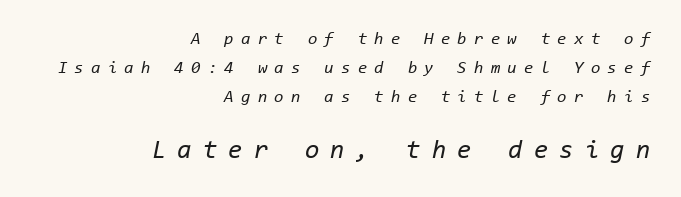
{"italic": "yes", "lean": "right", "slant_degrees": 11, "bold": "no", "underline": "no", "align": "right", "line_spacing": "normal", "line_spacing_ratio": 1.7, "letter_spacing": "wide", "letter_spacing_em": 0.43, "larger_block": "second", "size_ratio": 1.53, "glyph_px": 26}
